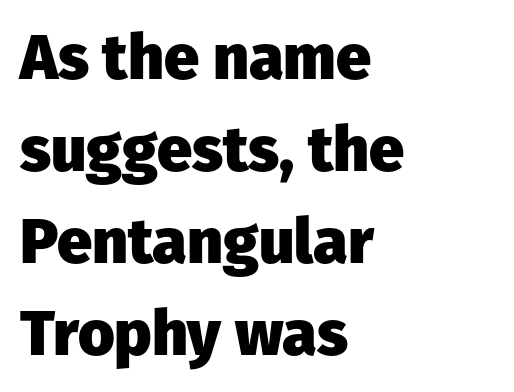
Q: Is the text bold? A: Yes.
Q: Is the text italic (slanted)? A: No, it is upright.
Q: Is the typeface a serif or a sans-serif typeface? A: Sans-serif.
Q: Is the text underlined? A: No.
Q: How is the paragraph aligned? A: Left-aligned.
Q: Is the spacing between letters normal or unusually wide? A: Normal.
Q: Is the spacing between lines tight, normal or loose? A: Normal.
Q: Width (condensed, normal, or wide)? A: Normal.
Q: Stroke contrast? A: Low.
Q: x-height? A: Medium.
Q: Monospaced? A: No.
